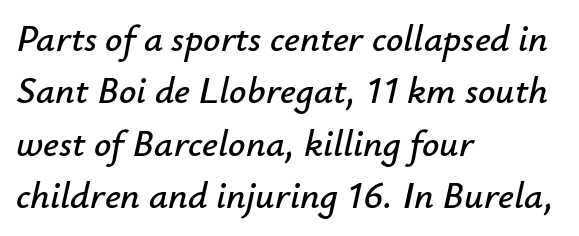
Q: Is the text italic (slanted)? A: Yes, it leans right by about 12 degrees.
Q: Is the text underlined? A: No.
Q: How is the paragraph aligned? A: Left-aligned.
Q: Is the spacing between letters normal or unusually wide? A: Normal.
Q: Is the spacing between lines tight, normal or loose? A: Normal.
Q: Width (condensed, normal, or wide)? A: Normal.
Q: Stroke contrast? A: Low.
Q: x-height? A: Small.
Q: Monospaced? A: No.
